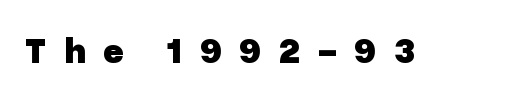
The image shows 36 px heavy sans-serif type, upright; set unusually wide letter spacing (+0.49 em), not underlined; low stroke contrast and a medium x-height.
